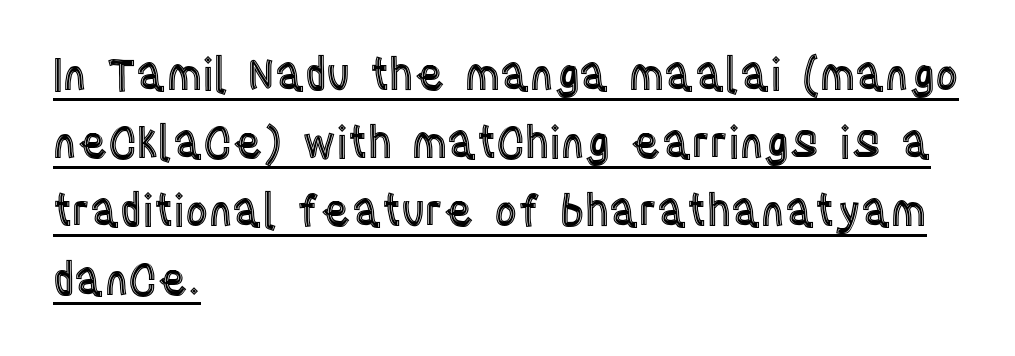
Posture: straight, roman, zero tilt. Inter-character spacing is left at the font's built-in metrics. These characters rest on top of a visible drawn line. The passage is arranged the way most books set body copy — flush left.
